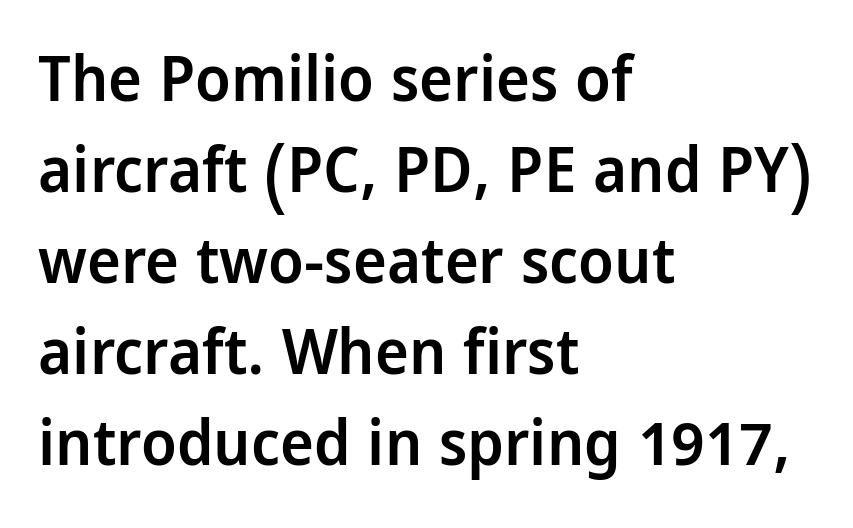
{"serif": "no", "italic": "no", "bold": "semi", "weight": "semibold", "width": "condensed", "stroke_contrast": "low", "x_height": "large", "monospaced": "no", "underline": "no", "align": "left", "line_spacing": "normal", "line_spacing_ratio": 1.42, "letter_spacing": "normal", "letter_spacing_em": 0.0, "glyph_px": 64}
